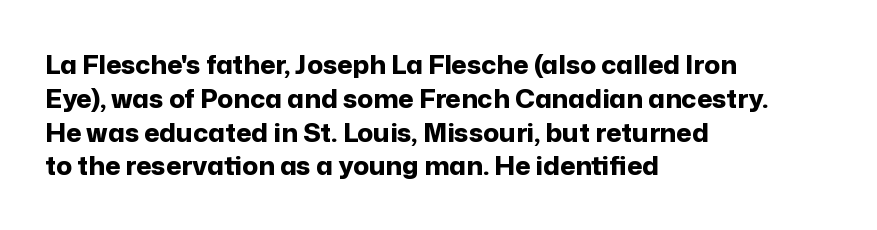
Q: Is the text bold? A: Yes.
Q: Is the text italic (slanted)? A: No, it is upright.
Q: Is the text underlined? A: No.
Q: How is the paragraph aligned? A: Left-aligned.
Q: Is the spacing between letters normal or unusually wide? A: Normal.
Q: Is the spacing between lines tight, normal or loose? A: Normal.
